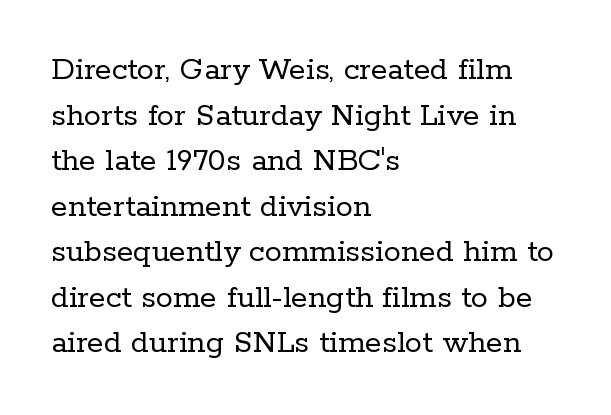
{"serif": "yes", "italic": "no", "bold": "no", "weight": "regular", "width": "normal", "stroke_contrast": "low", "x_height": "medium", "monospaced": "no", "underline": "no", "align": "left", "line_spacing": "normal", "line_spacing_ratio": 1.34, "letter_spacing": "normal", "letter_spacing_em": 0.0, "glyph_px": 34}
